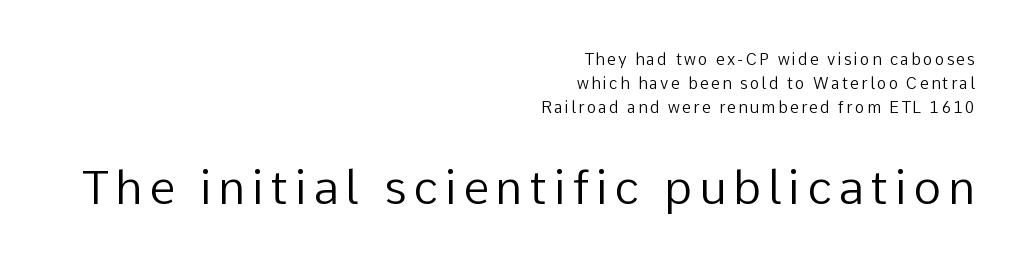
{"serif": "no", "italic": "no", "bold": "no", "weight": "regular", "width": "normal", "stroke_contrast": "low", "x_height": "medium", "monospaced": "no", "underline": "no", "align": "right", "line_spacing": "normal", "line_spacing_ratio": 1.5, "larger_block": "second", "size_ratio": 2.94, "glyph_px": 47}
